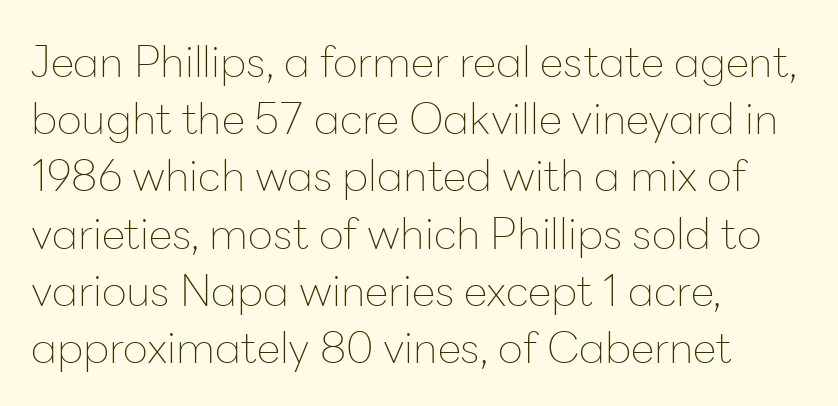
{"serif": "no", "italic": "no", "bold": "no", "weight": "thin", "width": "normal", "stroke_contrast": "low", "x_height": "medium", "monospaced": "no", "underline": "no", "align": "left", "line_spacing": "normal", "line_spacing_ratio": 1.33, "letter_spacing": "normal", "letter_spacing_em": 0.0, "glyph_px": 43}
